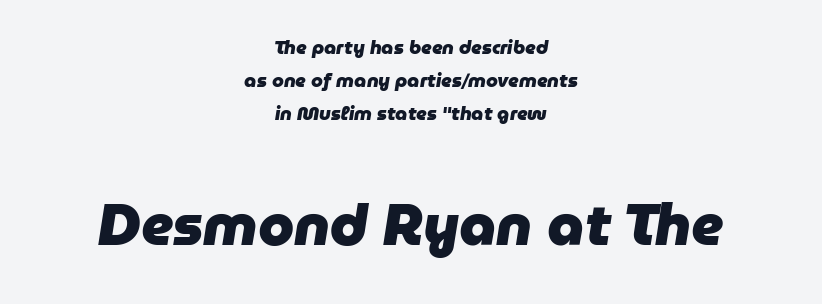
This sample has the flowing, uneven cadence of proportional lettering. The compositor balanced each line on the midline. Rule under the text: the space is simply empty. How heavy is the stroke? Heavy — this is a bold. Does the bottom block carry the larger type? Yes, it does.
